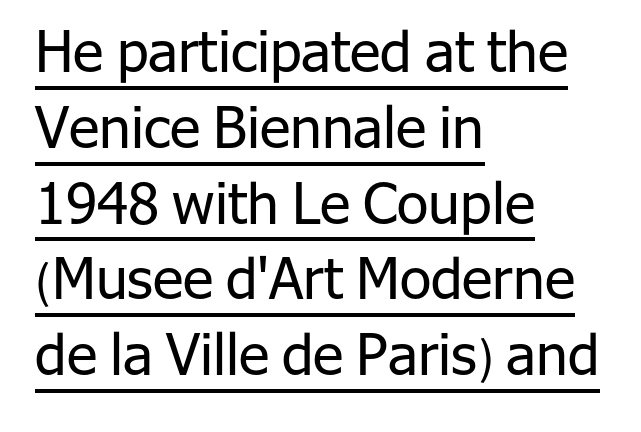
The image shows 57 px regular-weight sans-serif type, upright; set left-aligned, normal line spacing (1.33x), normal letter spacing, underlined; low stroke contrast and a medium x-height.
